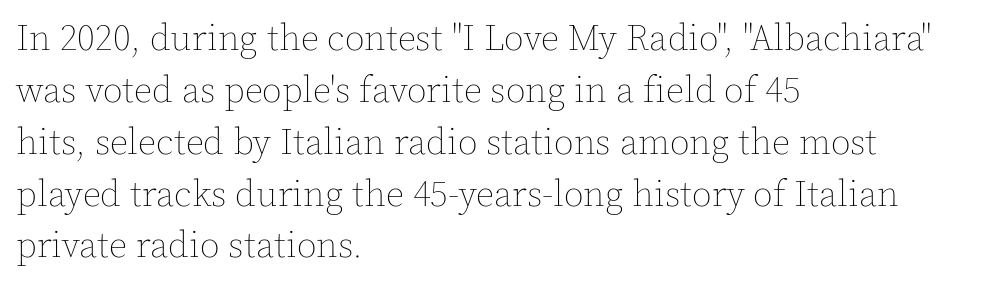
This sample has the flowing, uneven cadence of proportional lettering. On a weight scale, this lands at 450 or below. Type without underlining. The gaps between neighbouring characters are ordinary and unremarkable. Quick note: interline space is typical.
